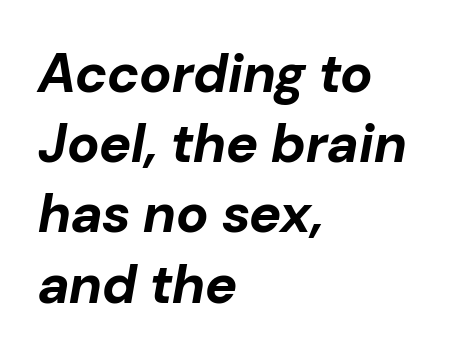
{"italic": "yes", "lean": "right", "slant_degrees": 10, "bold": "yes", "weight": "bold", "width": "normal", "stroke_contrast": "low", "x_height": "medium", "monospaced": "no", "underline": "no", "align": "left", "line_spacing": "normal", "line_spacing_ratio": 1.3, "letter_spacing": "normal", "letter_spacing_em": 0.0, "glyph_px": 54}
